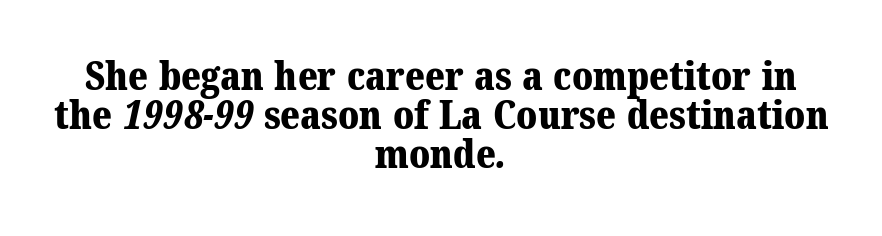
The image shows 40 px bold serif type; set centered, tight line spacing (0.98x), normal letter spacing, not underlined; medium stroke contrast and a medium x-height.
